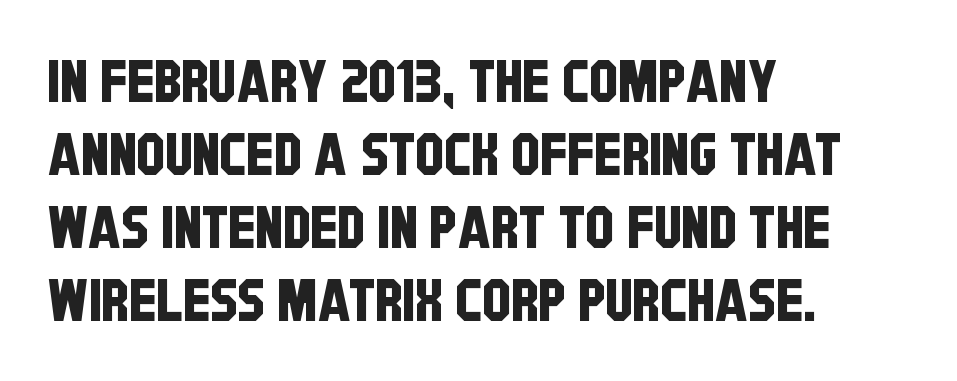
The image shows 58 px condensed sans-serif type; set left-aligned, normal line spacing (1.26x), normal letter spacing, not underlined; low stroke contrast and a large x-height.
